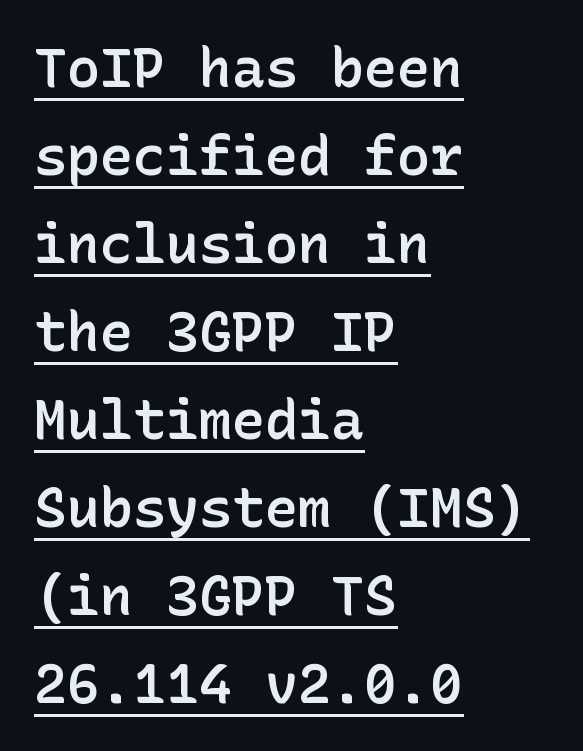
Q: Is the text bold? A: Semi-bold.
Q: Is the text italic (slanted)? A: No, it is upright.
Q: Is the typeface a serif or a sans-serif typeface? A: Sans-serif.
Q: Is the text underlined? A: Yes.
Q: How is the paragraph aligned? A: Left-aligned.
Q: Is the spacing between letters normal or unusually wide? A: Normal.
Q: Is the spacing between lines tight, normal or loose? A: Normal.
Q: Width (condensed, normal, or wide)? A: Normal.
Q: Stroke contrast? A: Low.
Q: x-height? A: Medium.
